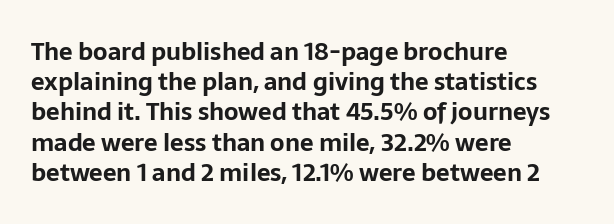
{"italic": "no", "bold": "yes", "underline": "no", "align": "left", "line_spacing": "normal", "line_spacing_ratio": 1.26, "letter_spacing": "normal", "letter_spacing_em": 0.0, "glyph_px": 24}
